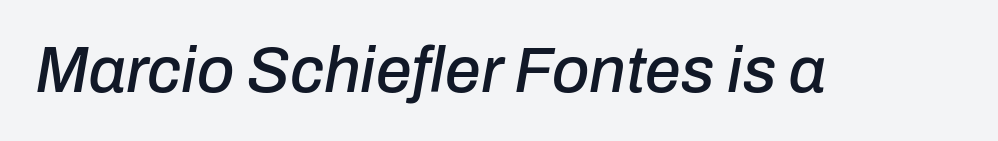
The text carries the slant typical of an italic or oblique font. Is this a fixed-width face? No — the glyphs have proportional, varying widths. Is the letter spacing exaggerated? No — it looks like the ordinary default. Nobody drew a line under any word here.
